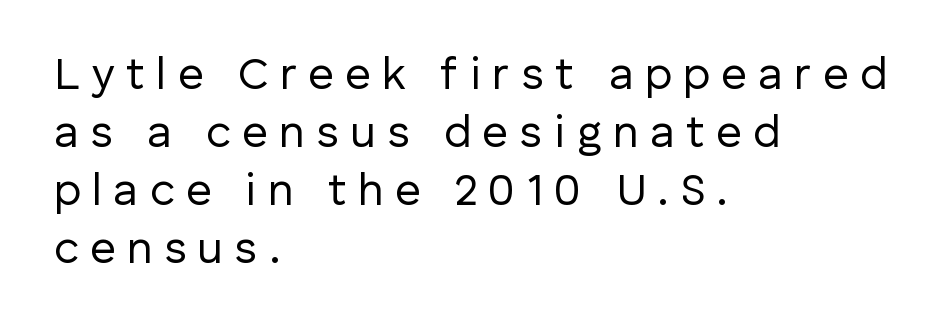
The image shows 45 px regular-weight sans-serif type, upright; set left-aligned, normal line spacing (1.29x), unusually wide letter spacing (+0.25 em), not underlined; low stroke contrast and a medium x-height.
